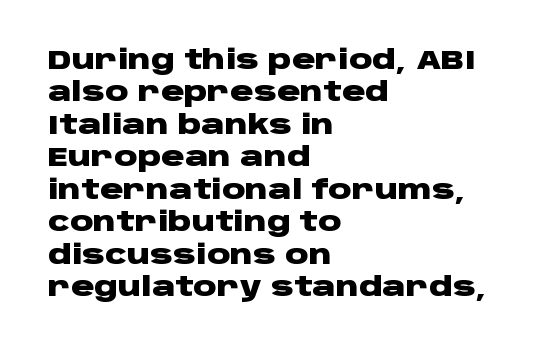
Q: Is the text bold? A: Yes.
Q: Is the text italic (slanted)? A: No, it is upright.
Q: Is the text underlined? A: No.
Q: How is the paragraph aligned? A: Left-aligned.
Q: Is the spacing between letters normal or unusually wide? A: Normal.
Q: Is the spacing between lines tight, normal or loose? A: Normal.
